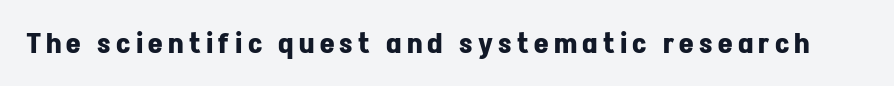
{"serif": "no", "italic": "no", "bold": "yes", "weight": "bold", "width": "normal", "stroke_contrast": "low", "x_height": "medium", "monospaced": "no", "underline": "no", "glyph_px": 28}
